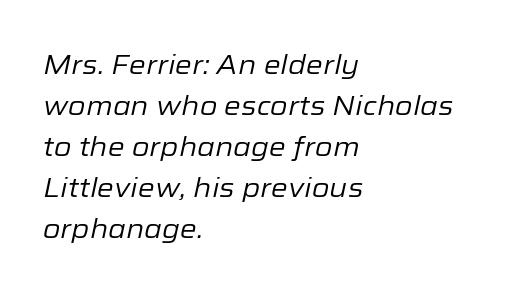
{"italic": "yes", "lean": "right", "slant_degrees": 12, "bold": "no", "underline": "no", "align": "left", "line_spacing": "normal", "line_spacing_ratio": 1.52, "letter_spacing": "normal", "letter_spacing_em": 0.0, "glyph_px": 27}
